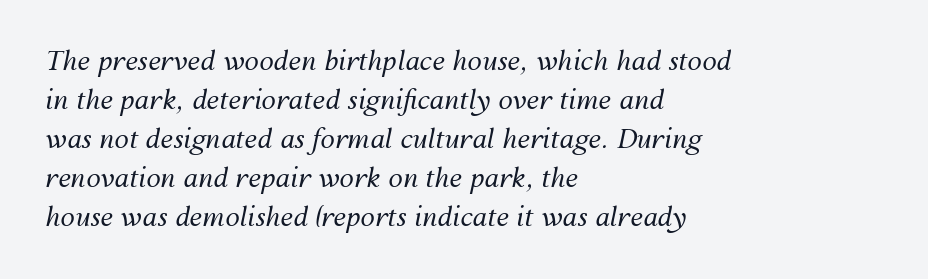
Q: Is the text bold? A: No.
Q: Is the text italic (slanted)? A: Yes, it leans right by about 12 degrees.
Q: Is the text underlined? A: No.
Q: How is the paragraph aligned? A: Left-aligned.
Q: Is the spacing between letters normal or unusually wide? A: Normal.
Q: Is the spacing between lines tight, normal or loose? A: Normal.
